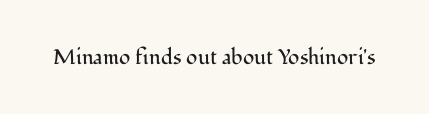
{"italic": "no", "bold": "no", "underline": "no", "letter_spacing": "normal", "letter_spacing_em": 0.0, "glyph_px": 21}
